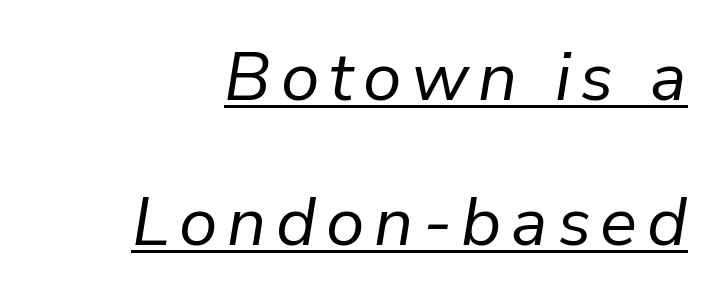
{"italic": "yes", "lean": "right", "slant_degrees": 9, "bold": "no", "weight": "regular", "width": "normal", "stroke_contrast": "low", "x_height": "medium", "monospaced": "no", "underline": "yes", "align": "right", "line_spacing": "loose", "line_spacing_ratio": 2.1, "glyph_px": 69}
